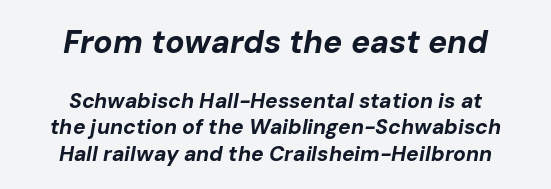
Q: Is the text bold? A: Yes.
Q: Is the text italic (slanted)? A: Yes, it leans right by about 10 degrees.
Q: Is the text underlined? A: No.
Q: How is the paragraph aligned? A: Centered.
Q: Is the spacing between letters normal or unusually wide? A: Normal.
Q: Is the spacing between lines tight, normal or loose? A: Normal.
Q: Which block of text is set in a larger size, the first (top) or the second (bottom)? A: The first (top) one.
Q: Width (condensed, normal, or wide)? A: Normal.
Q: Stroke contrast? A: Low.
Q: x-height? A: Medium.
Q: Monospaced? A: No.
